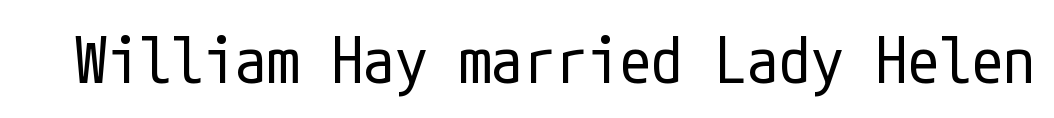
Is this a sans? Yes — the strokes have no serifs. Does extra space separate the letters? No, they use regular spacing. The foot of each line stays bare and open. The specimen reads as upright at a glance.
